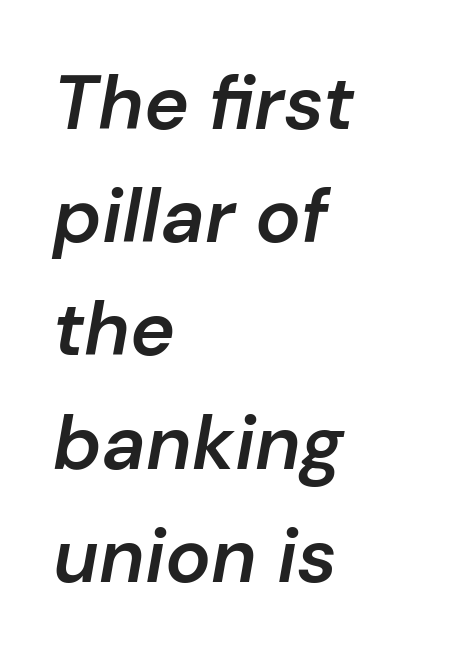
Check the space under the baseline: it is left empty. The letterforms sit shoulder to shoulder at normal distance. Semibold letterforms, between regular and bold. Would a proofreader flag this as italicized? Yes.
